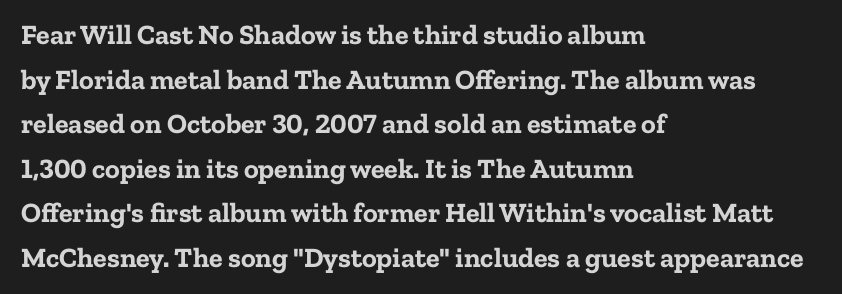
If you drew a ruler down the left edge, every line would touch it. Bold? Absolutely — the strokes are thick and heavy. Glyph-to-glyph distance matches everyday printed text. Compared with typical paragraphs, the rows here are spaced about the same.
